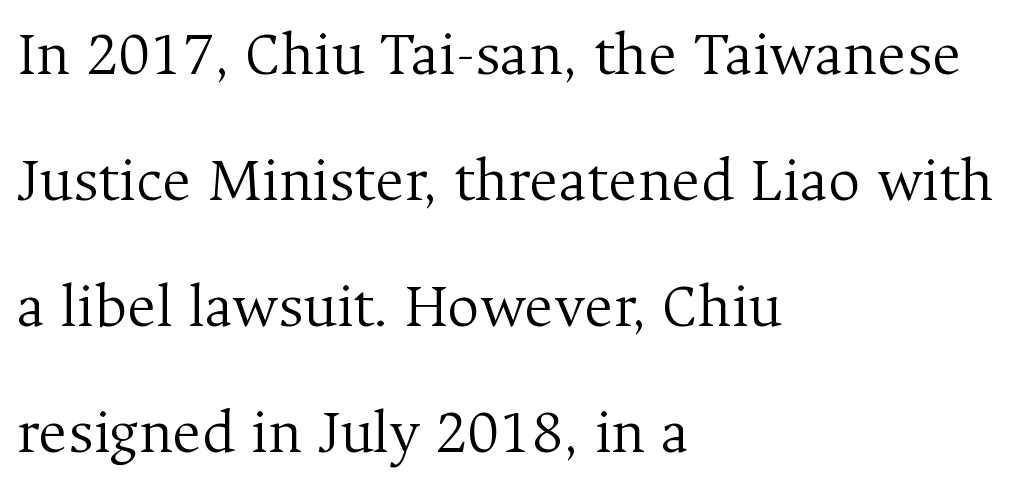
Q: Is the text bold? A: No.
Q: Is the text italic (slanted)? A: No, it is upright.
Q: Is the typeface a serif or a sans-serif typeface? A: Serif.
Q: Is the text underlined? A: No.
Q: How is the paragraph aligned? A: Left-aligned.
Q: Is the spacing between letters normal or unusually wide? A: Normal.
Q: Is the spacing between lines tight, normal or loose? A: Loose.
Q: Width (condensed, normal, or wide)? A: Normal.
Q: Stroke contrast? A: Medium.
Q: x-height? A: Medium.
Q: Monospaced? A: No.
